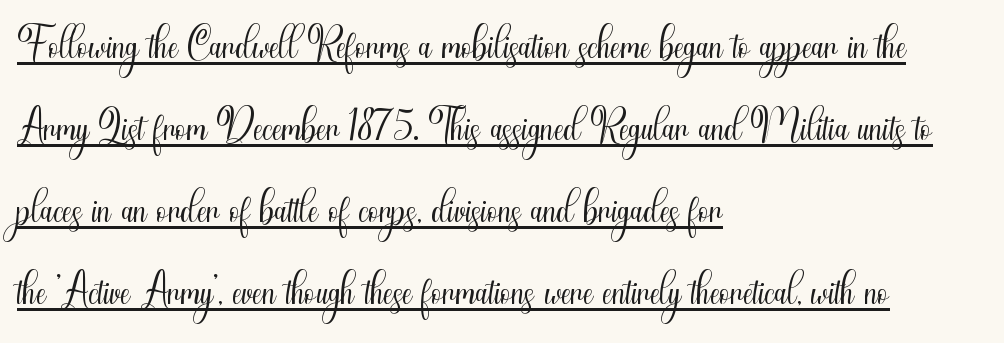
{"serif": "no", "bold": "no", "weight": "light", "width": "condensed", "stroke_contrast": "medium", "x_height": "small", "monospaced": "no", "underline": "yes", "align": "left", "line_spacing": "normal", "line_spacing_ratio": 1.32, "letter_spacing": "normal", "letter_spacing_em": 0.0, "glyph_px": 62}
